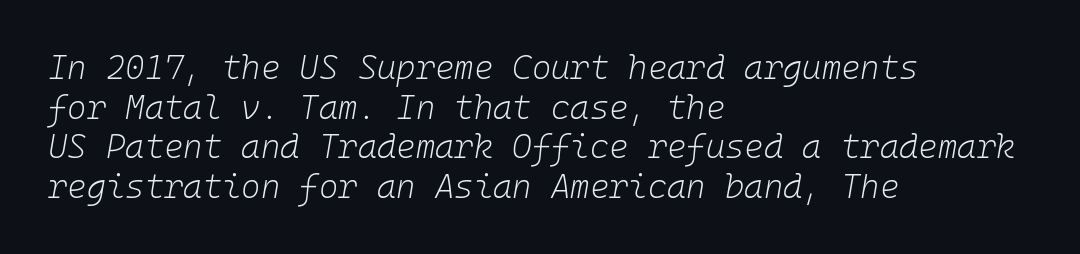
{"italic": "yes", "lean": "right", "slant_degrees": 10, "bold": "no", "weight": "light", "width": "normal", "stroke_contrast": "low", "x_height": "medium", "monospaced": "yes", "underline": "no", "align": "left", "line_spacing_ratio": 1.2, "letter_spacing": "normal", "letter_spacing_em": 0.0, "glyph_px": 33}
